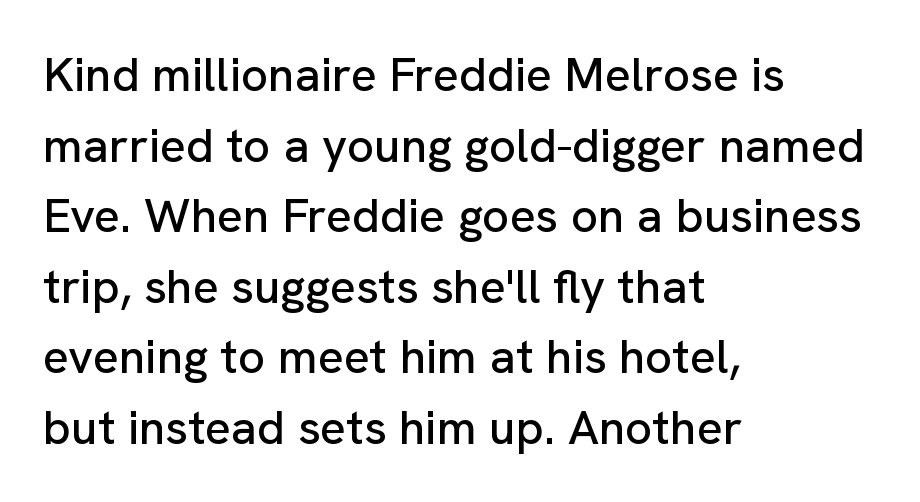
The image shows 48 px sans-serif type, upright; set left-aligned, normal line spacing (1.47x), normal letter spacing, not underlined; low stroke contrast and a medium x-height.
